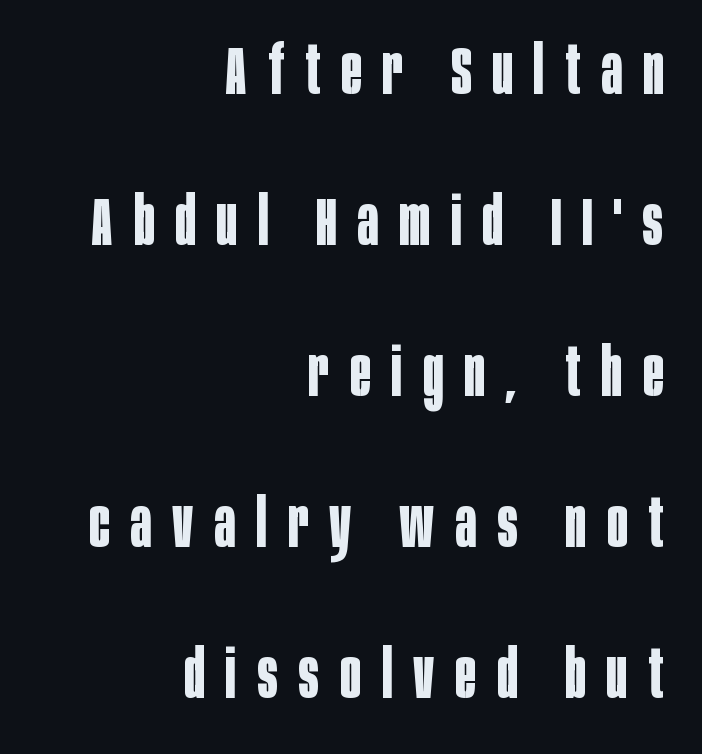
The image shows 68 px bold, condensed sans-serif type, upright; set right-aligned, loose line spacing (2.22x), unusually wide letter spacing (+0.31 em), not underlined; low stroke contrast and a large x-height.
